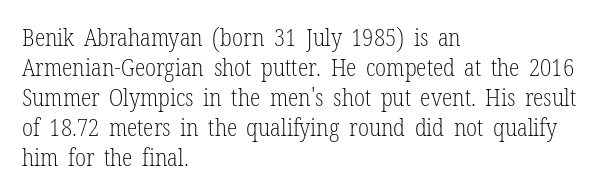
Honestly, there is no underline to notice here at all. The font's upright variant was chosen for this text. Horizontally, the lines are justified to the leading edge only. Bold? No — there's no thickening of the strokes.
